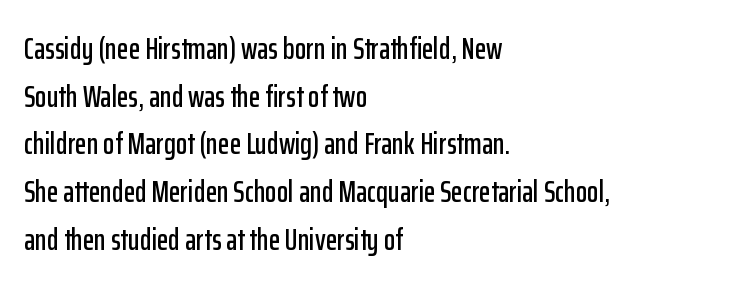
The setting favours the left margin, as ordinary paragraphs usually do. The passage shown stacks its lines at a standard gap. The strip under each line holds only bare page. Examine the stroke ends and you'll find no serifs.
